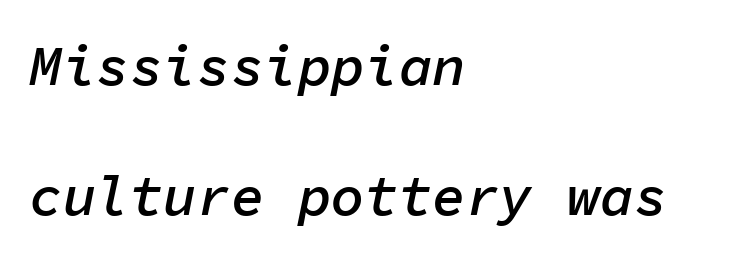
Q: Is the text bold? A: Semi-bold.
Q: Is the text italic (slanted)? A: Yes, it leans right by about 11 degrees.
Q: Is the text underlined? A: No.
Q: How is the paragraph aligned? A: Left-aligned.
Q: Is the spacing between letters normal or unusually wide? A: Normal.
Q: Is the spacing between lines tight, normal or loose? A: Loose.
Q: Width (condensed, normal, or wide)? A: Normal.
Q: Stroke contrast? A: Low.
Q: x-height? A: Medium.
Q: Monospaced? A: Yes.
